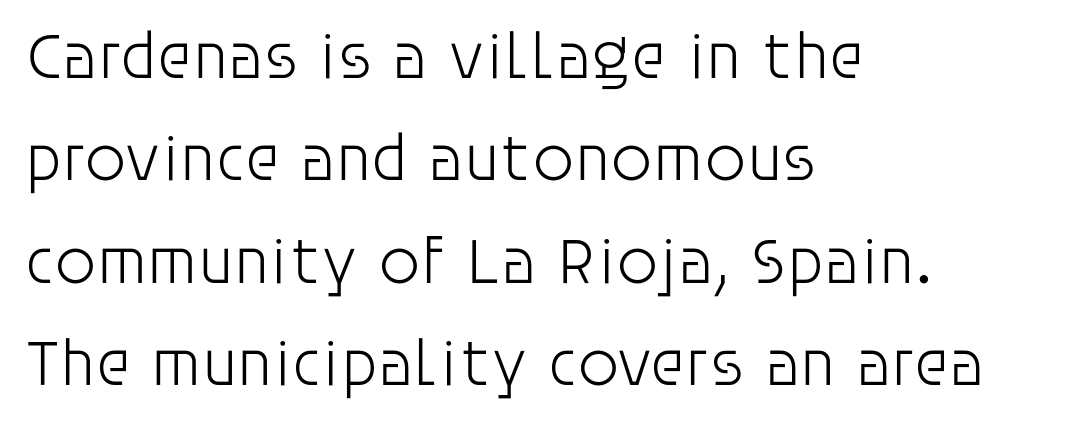
The image shows 66 px light sans-serif type, upright; set left-aligned, normal line spacing (1.55x), normal letter spacing, not underlined; low stroke contrast and a large x-height.
